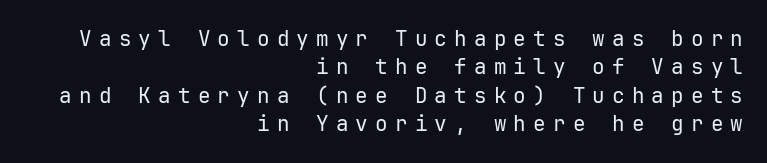
The image shows 21 px text type, upright; set right-aligned, normal line spacing (1.35x), unusually wide letter spacing (+0.34 em), not underlined.
